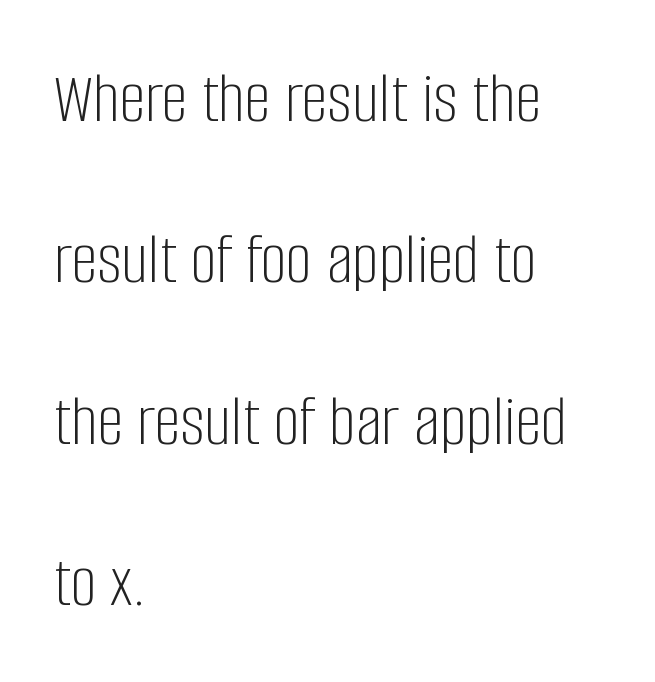
Q: Is the text bold? A: No.
Q: Is the text italic (slanted)? A: No, it is upright.
Q: Is the typeface a serif or a sans-serif typeface? A: Sans-serif.
Q: Is the text underlined? A: No.
Q: How is the paragraph aligned? A: Left-aligned.
Q: Is the spacing between letters normal or unusually wide? A: Normal.
Q: Is the spacing between lines tight, normal or loose? A: Loose.
Q: Width (condensed, normal, or wide)? A: Condensed.
Q: Stroke contrast? A: Low.
Q: x-height? A: Large.
Q: Monospaced? A: No.
